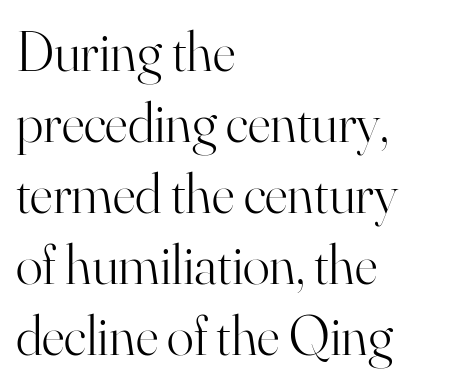
The image shows 56 px light serif type, upright; set left-aligned, normal line spacing (1.27x), normal letter spacing, not underlined; high stroke contrast and a small x-height.
